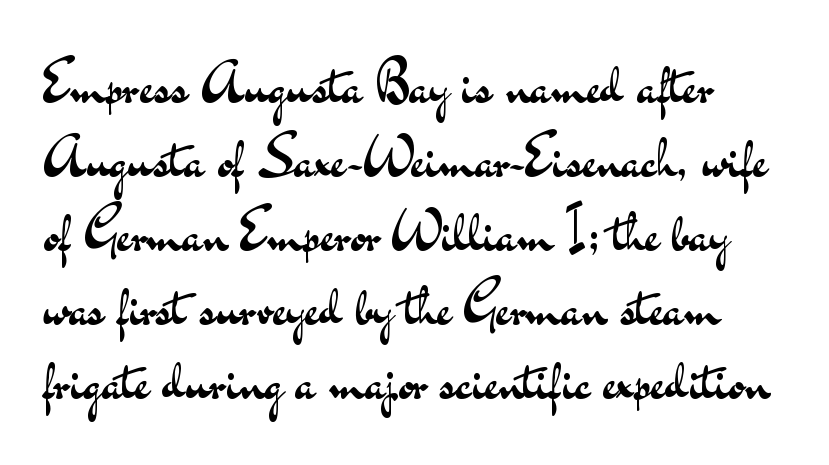
Q: Is the text bold? A: No.
Q: Is the text italic (slanted)? A: Yes.
Q: Is the typeface a serif or a sans-serif typeface? A: Sans-serif.
Q: Is the text underlined? A: No.
Q: How is the paragraph aligned? A: Left-aligned.
Q: Is the spacing between letters normal or unusually wide? A: Normal.
Q: Is the spacing between lines tight, normal or loose? A: Normal.
Q: Width (condensed, normal, or wide)? A: Wide.
Q: Stroke contrast? A: Medium.
Q: x-height? A: Small.
Q: Monospaced? A: No.
